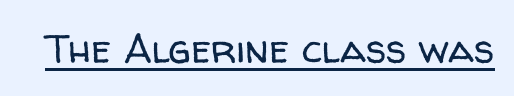
The image shows 40 px regular-weight sans-serif type, upright; set normal letter spacing, underlined; low stroke contrast and a medium x-height.
